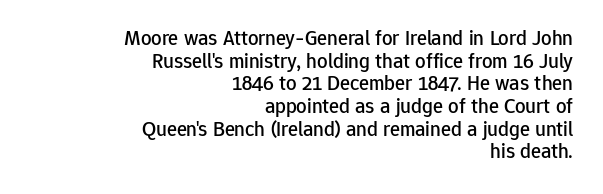
{"italic": "no", "underline": "no", "align": "right", "line_spacing": "tight", "line_spacing_ratio": 1.08, "letter_spacing": "normal", "letter_spacing_em": 0.0, "glyph_px": 21}
